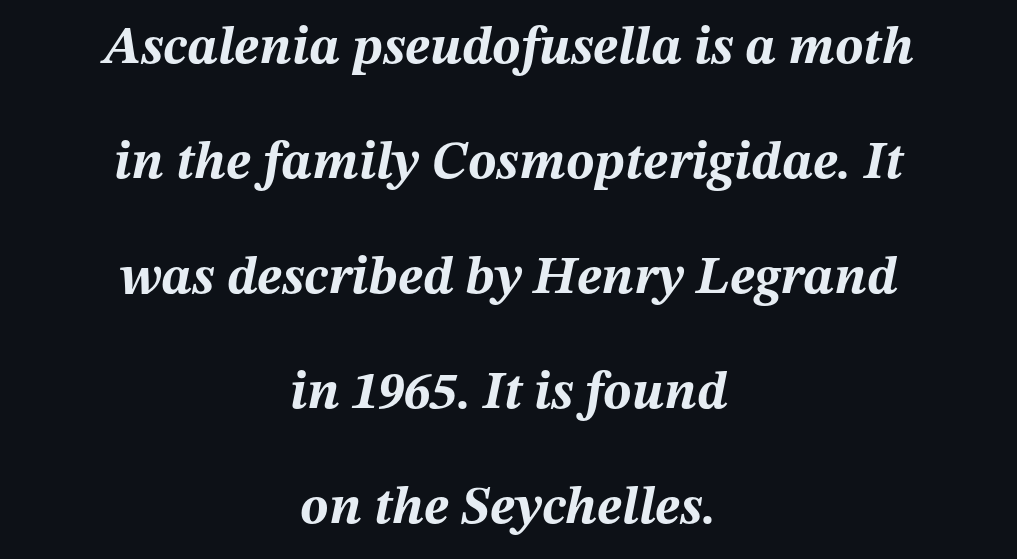
Check under the words: just untouched page. These lines are rendered in a variable-pitch font. The line-height multiplier appears high, well above default. Strong, thick strokes mark this as bold type. Compared with ordinary roman type, these characters are visibly tilted. Compared with typical body copy, the letter spacing here is the same.
